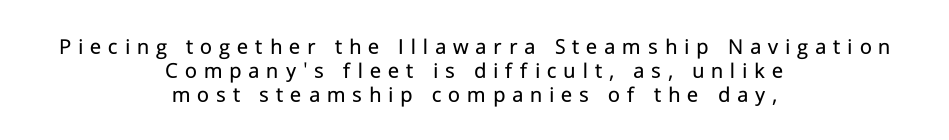
The image shows 23 px text type, upright; set centered, tight line spacing (1.04x), unusually wide letter spacing (+0.3 em), not underlined.
